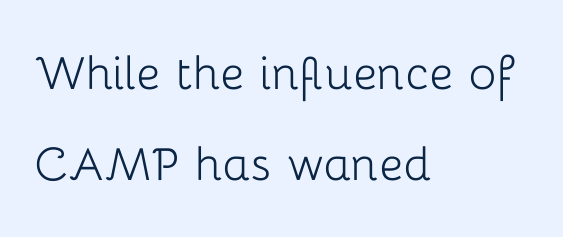
Q: Is the text bold? A: No.
Q: Is the text italic (slanted)? A: No, it is upright.
Q: Is the typeface a serif or a sans-serif typeface? A: Sans-serif.
Q: Is the text underlined? A: No.
Q: How is the paragraph aligned? A: Left-aligned.
Q: Is the spacing between letters normal or unusually wide? A: Normal.
Q: Is the spacing between lines tight, normal or loose? A: Normal.
Q: Width (condensed, normal, or wide)? A: Normal.
Q: Stroke contrast? A: Low.
Q: x-height? A: Medium.
Q: Monospaced? A: No.
